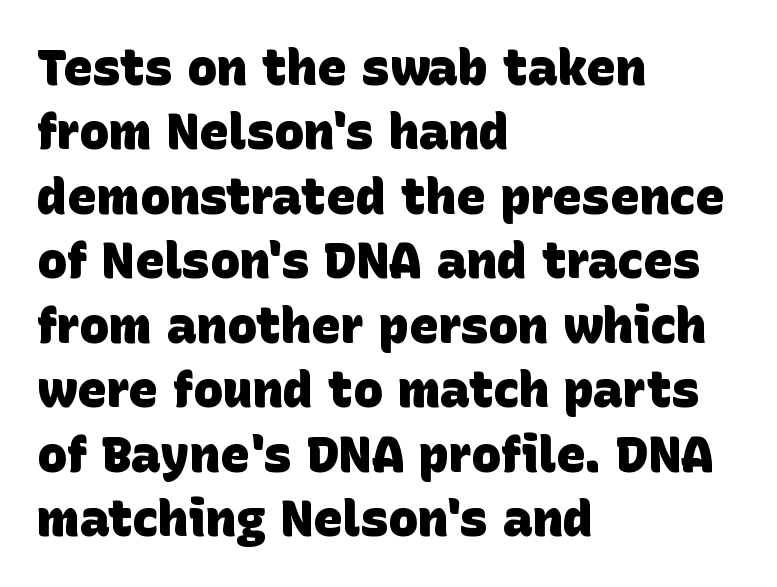
{"serif": "no", "bold": "yes", "weight": "heavy", "width": "normal", "stroke_contrast": "low", "x_height": "large", "monospaced": "no", "underline": "no", "align": "left", "line_spacing": "normal", "line_spacing_ratio": 1.29, "letter_spacing": "normal", "letter_spacing_em": 0.0, "glyph_px": 50}
